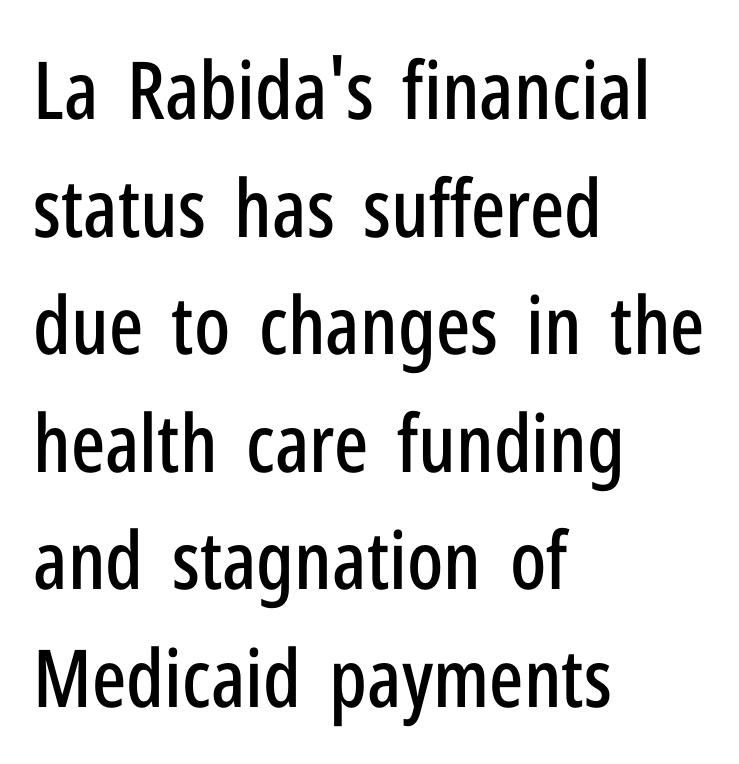
{"serif": "no", "italic": "no", "width": "condensed", "stroke_contrast": "low", "x_height": "medium", "monospaced": "no", "underline": "no", "align": "left", "line_spacing": "normal", "line_spacing_ratio": 1.47, "letter_spacing": "normal", "letter_spacing_em": 0.0, "glyph_px": 80}
